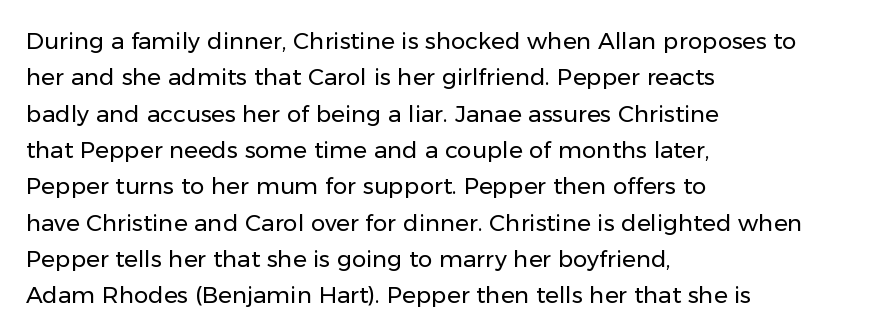
The image shows 23 px text type, upright; set left-aligned, normal line spacing (1.58x), normal letter spacing, not underlined.
